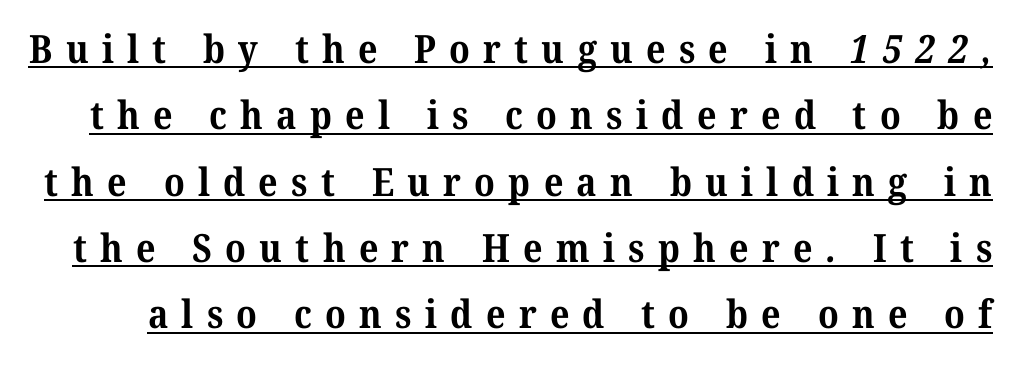
Q: Is the text bold? A: Yes.
Q: Is the typeface a serif or a sans-serif typeface? A: Serif.
Q: Is the text underlined? A: Yes.
Q: Is the spacing between letters normal or unusually wide? A: Unusually wide.
Q: Is the spacing between lines tight, normal or loose? A: Normal.
Q: Width (condensed, normal, or wide)? A: Normal.
Q: Stroke contrast? A: Medium.
Q: x-height? A: Medium.
Q: Monospaced? A: No.
